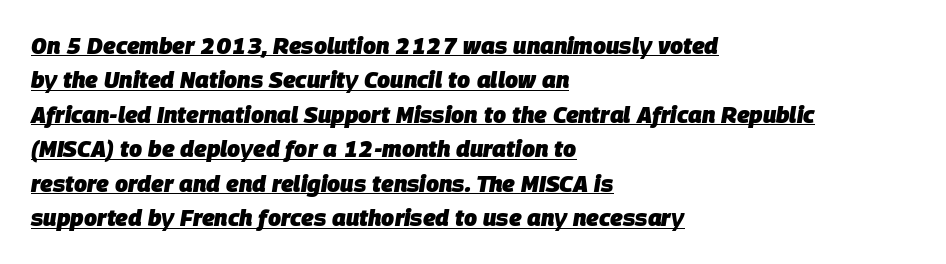
{"italic": "yes", "lean": "right", "slant_degrees": 9, "bold": "yes", "underline": "yes", "align": "left", "line_spacing": "normal", "line_spacing_ratio": 1.5, "letter_spacing": "normal", "letter_spacing_em": 0.0, "glyph_px": 23}
